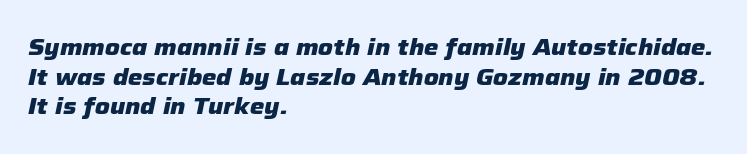
Q: Is the text bold? A: Yes.
Q: Is the text italic (slanted)? A: Yes, it leans right by about 12 degrees.
Q: Is the text underlined? A: No.
Q: How is the paragraph aligned? A: Left-aligned.
Q: Is the spacing between letters normal or unusually wide? A: Normal.
Q: Is the spacing between lines tight, normal or loose? A: Normal.
